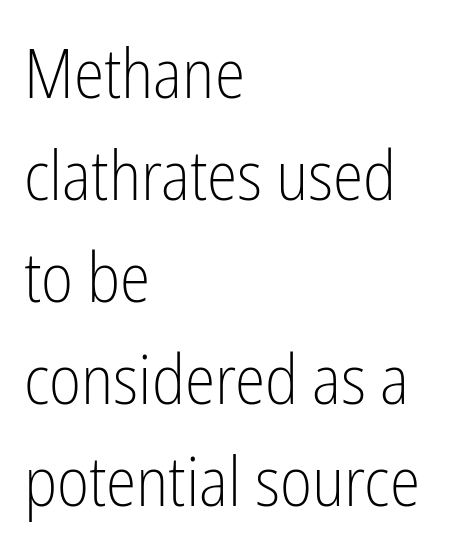
The horizontal fit of the characters is conventional and even. The setting favours the left margin, as ordinary paragraphs usually do. The letters advance in unequal steps, a hallmark of proportional type. The lettering stays uniformly vertical, giving the passage a roman look.
